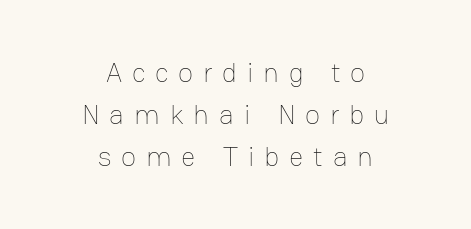
Nothing heavy about these letters — not bold at all. A typesetter would call this proportional, since set widths differ per character. Quick note: not italic, upright. These lines are centered, leaving both edges ragged. The gaps between neighbouring characters are conspicuously large. Type without underlining.
